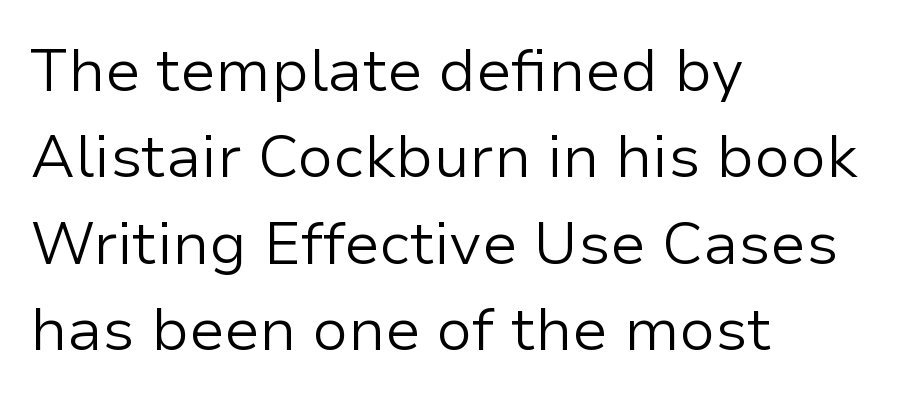
{"serif": "no", "italic": "no", "bold": "no", "weight": "light", "width": "normal", "stroke_contrast": "low", "x_height": "medium", "monospaced": "no", "underline": "no", "align": "left", "line_spacing": "normal", "line_spacing_ratio": 1.44, "letter_spacing": "normal", "letter_spacing_em": 0.0, "glyph_px": 60}
